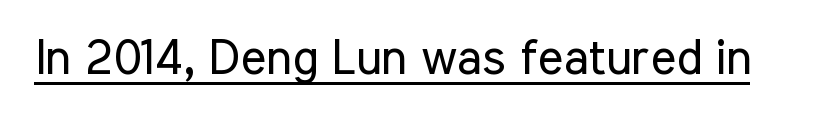
{"serif": "no", "italic": "no", "bold": "no", "weight": "regular", "width": "condensed", "stroke_contrast": "low", "x_height": "medium", "monospaced": "no", "underline": "yes", "letter_spacing": "normal", "letter_spacing_em": 0.0, "glyph_px": 49}
